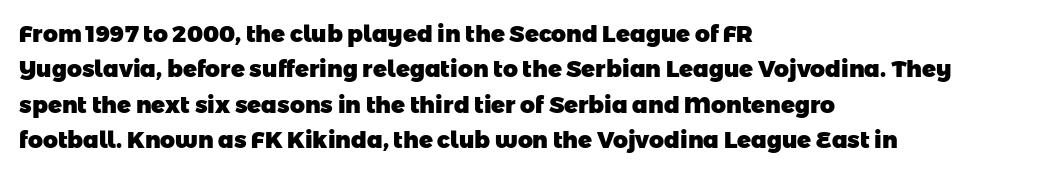
The image shows 23 px bold type; set left-aligned, normal line spacing (1.54x), normal letter spacing, not underlined.
